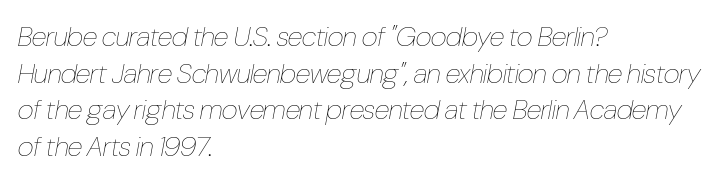
The font's italic variant was chosen for this text. You could not count columns in this text — the font is proportionally spaced. The lines in this sample share a left origin and differ only in where they stop. The type is set solid horizontally, with unmodified tracking.
